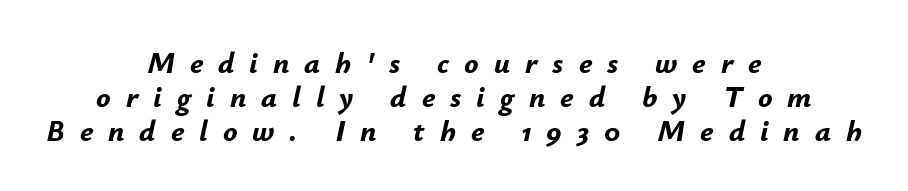
Q: Is the text bold? A: Yes.
Q: Is the text italic (slanted)? A: Yes, it leans right by about 12 degrees.
Q: Is the text underlined? A: No.
Q: How is the paragraph aligned? A: Centered.
Q: Is the spacing between letters normal or unusually wide? A: Unusually wide.
Q: Is the spacing between lines tight, normal or loose? A: Tight.
Q: Width (condensed, normal, or wide)? A: Normal.
Q: Stroke contrast? A: Low.
Q: x-height? A: Small.
Q: Monospaced? A: No.
